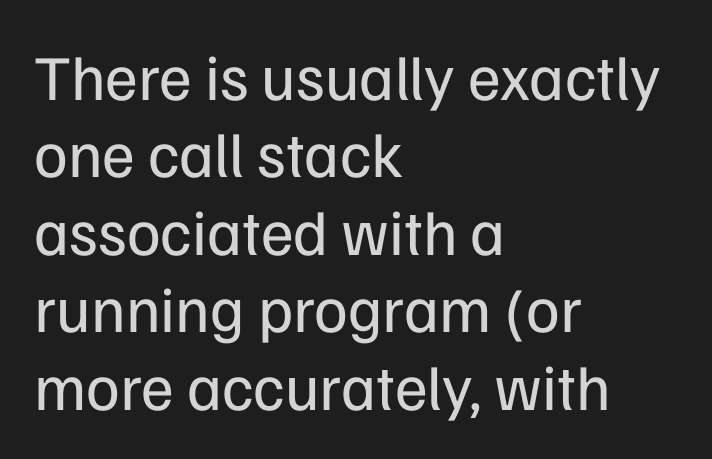
The image shows 64 px regular-weight sans-serif type, upright; set left-aligned, line spacing 1.21x, normal letter spacing, not underlined; low stroke contrast and a medium x-height.
